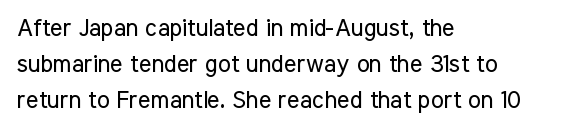
Q: Is the text bold? A: No.
Q: Is the text italic (slanted)? A: No, it is upright.
Q: Is the text underlined? A: No.
Q: How is the paragraph aligned? A: Left-aligned.
Q: Is the spacing between letters normal or unusually wide? A: Normal.
Q: Is the spacing between lines tight, normal or loose? A: Normal.
